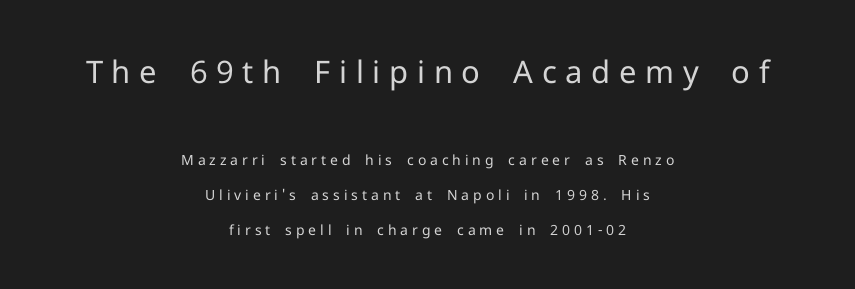
Q: Is the text bold? A: No.
Q: Is the text italic (slanted)? A: No, it is upright.
Q: Is the typeface a serif or a sans-serif typeface? A: Sans-serif.
Q: Is the text underlined? A: No.
Q: How is the paragraph aligned? A: Centered.
Q: Is the spacing between letters normal or unusually wide? A: Unusually wide.
Q: Is the spacing between lines tight, normal or loose? A: Loose.
Q: Which block of text is set in a larger size, the first (top) or the second (bottom)? A: The first (top) one.
Q: Width (condensed, normal, or wide)? A: Normal.
Q: Stroke contrast? A: Low.
Q: x-height? A: Medium.
Q: Monospaced? A: No.
